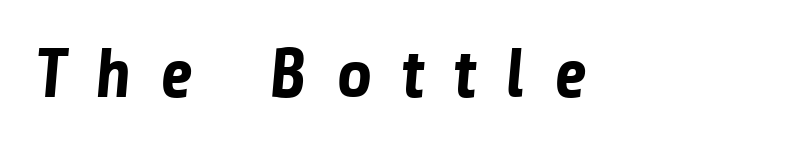
{"serif": "no", "bold": "yes", "weight": "bold", "width": "normal", "stroke_contrast": "low", "x_height": "medium", "monospaced": "no", "underline": "no", "letter_spacing": "wide", "letter_spacing_em": 0.4, "glyph_px": 70}
